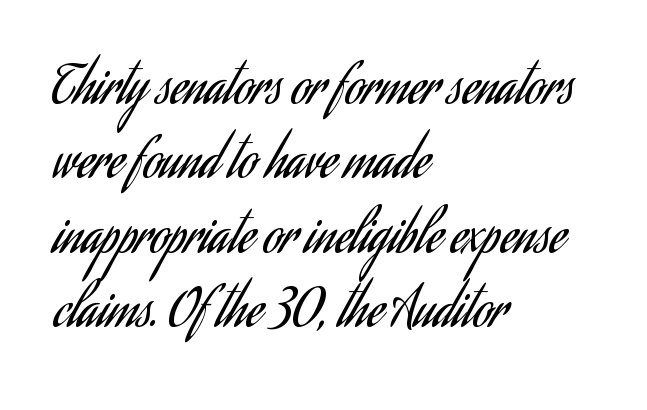
Q: Is the text bold? A: No.
Q: Is the text italic (slanted)? A: Yes.
Q: Is the typeface a serif or a sans-serif typeface? A: Sans-serif.
Q: Is the text underlined? A: No.
Q: How is the paragraph aligned? A: Left-aligned.
Q: Is the spacing between letters normal or unusually wide? A: Normal.
Q: Is the spacing between lines tight, normal or loose? A: Normal.
Q: Width (condensed, normal, or wide)? A: Condensed.
Q: Stroke contrast? A: Low.
Q: x-height? A: Small.
Q: Monospaced? A: No.
